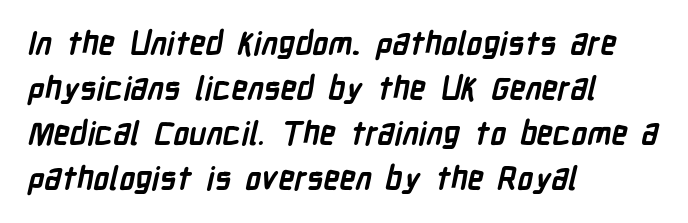
The image shows 32 px semibold, condensed sans-serif type; set left-aligned, normal line spacing (1.41x), normal letter spacing, not underlined; low stroke contrast and a medium x-height.
